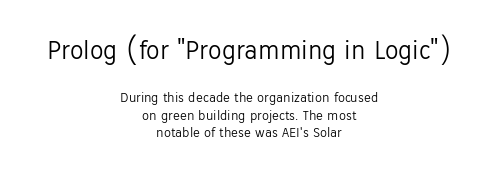
Has an underline been added? It has not. Unbolded letterforms with no extra heft. The gaps between neighbouring characters are ordinary and unremarkable. The lettering stays uniformly vertical, giving the passage a roman look. These two chunks differ in scale, with the top chunk taking the larger measure. Compared with typical paragraphs, the rows here are spaced about the same.
